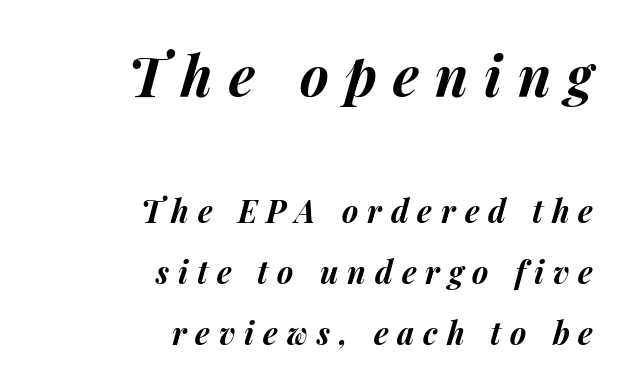
{"italic": "yes", "lean": "right", "slant_degrees": 14, "bold": "yes", "weight": "bold", "width": "normal", "stroke_contrast": "medium", "x_height": "medium", "monospaced": "no", "underline": "no", "align": "right", "line_spacing": "loose", "line_spacing_ratio": 1.97, "letter_spacing": "wide", "letter_spacing_em": 0.29, "larger_block": "first", "size_ratio": 1.77, "glyph_px": 55}
